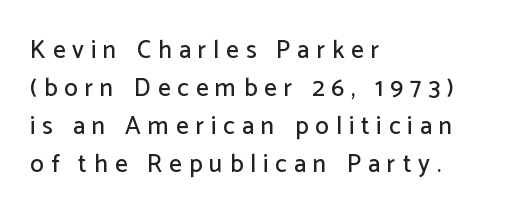
The image shows 25 px text type, upright; set left-aligned, normal line spacing (1.52x), unusually wide letter spacing (+0.28 em), not underlined.
